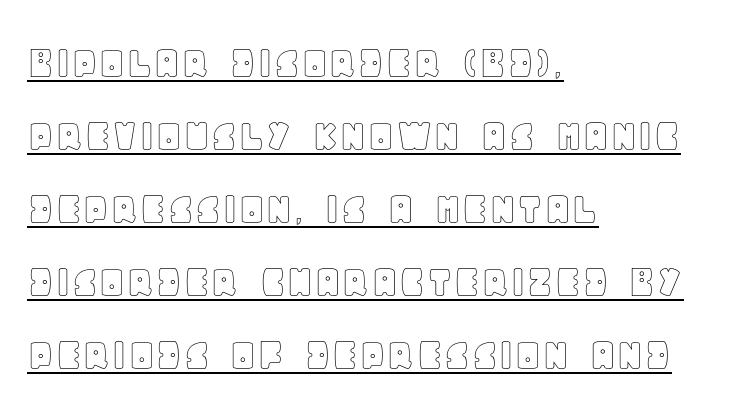
{"italic": "no", "width": "normal", "x_height": "large", "monospaced": "no", "underline": "yes", "align": "left", "line_spacing": "normal", "line_spacing_ratio": 1.52, "letter_spacing": "normal", "letter_spacing_em": 0.0, "glyph_px": 48}
